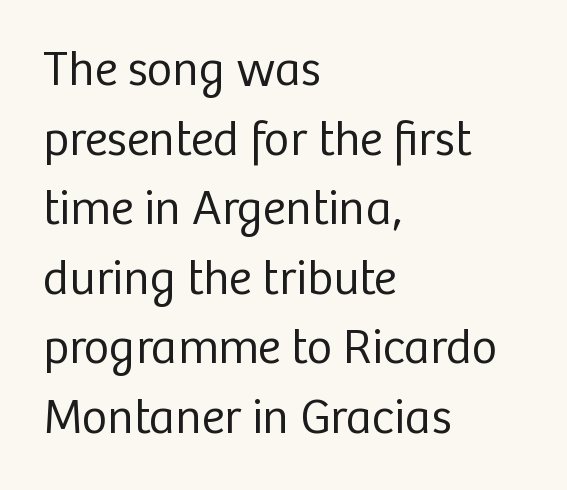
The image shows 49 px regular-weight sans-serif type, upright; set left-aligned, normal line spacing (1.42x), normal letter spacing, not underlined; low stroke contrast and a medium x-height.
